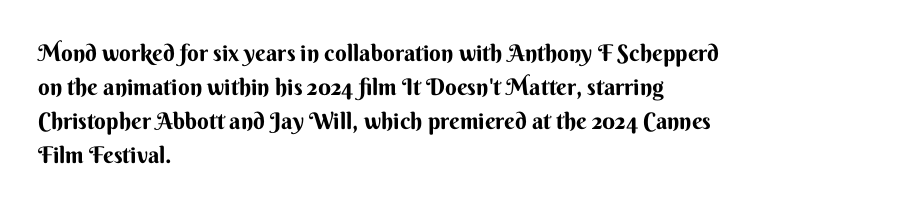
{"italic": "no", "bold": "yes", "underline": "no", "align": "left", "line_spacing": "normal", "line_spacing_ratio": 1.48, "letter_spacing": "normal", "letter_spacing_em": 0.0, "glyph_px": 23}
